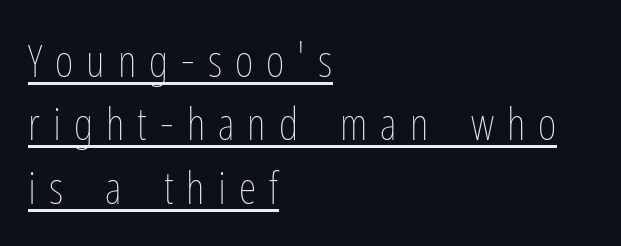
Q: Is the text bold? A: No.
Q: Is the text italic (slanted)? A: No, it is upright.
Q: Is the text underlined? A: Yes.
Q: How is the paragraph aligned? A: Left-aligned.
Q: Is the spacing between letters normal or unusually wide? A: Unusually wide.
Q: Is the spacing between lines tight, normal or loose? A: Normal.
Q: Width (condensed, normal, or wide)? A: Condensed.
Q: Stroke contrast? A: Low.
Q: x-height? A: Medium.
Q: Monospaced? A: No.
